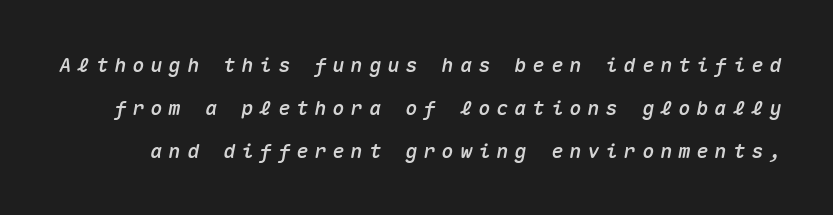
The image shows 20 px text type, italic (leaning right); set loose line spacing (2.15x), unusually wide letter spacing (+0.31 em), not underlined.
